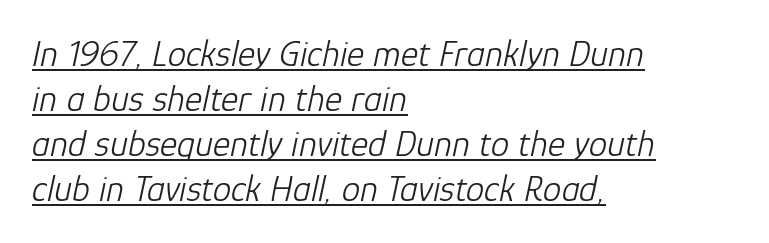
{"italic": "yes", "lean": "right", "slant_degrees": 12, "bold": "no", "weight": "light", "width": "normal", "stroke_contrast": "low", "x_height": "medium", "monospaced": "no", "underline": "yes", "align": "left", "line_spacing_ratio": 1.22, "letter_spacing": "normal", "letter_spacing_em": 0.0, "glyph_px": 37}
